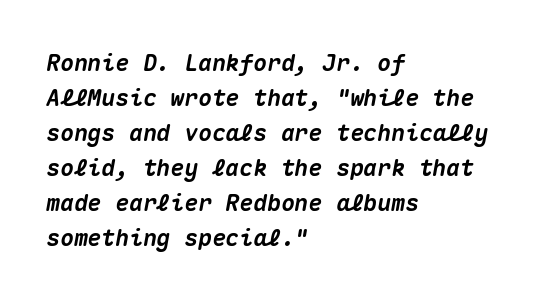
The image shows 23 px bold type, italic (leaning right); set left-aligned, normal line spacing (1.52x), normal letter spacing, not underlined.
